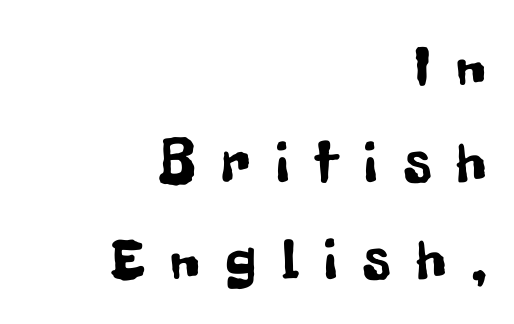
Q: Is the text italic (slanted)? A: No, it is upright.
Q: Is the typeface a serif or a sans-serif typeface? A: Sans-serif.
Q: Is the text underlined? A: No.
Q: How is the paragraph aligned? A: Right-aligned.
Q: Is the spacing between letters normal or unusually wide? A: Unusually wide.
Q: Is the spacing between lines tight, normal or loose? A: Normal.
Q: Width (condensed, normal, or wide)? A: Condensed.
Q: Stroke contrast? A: Low.
Q: x-height? A: Medium.
Q: Monospaced? A: No.
